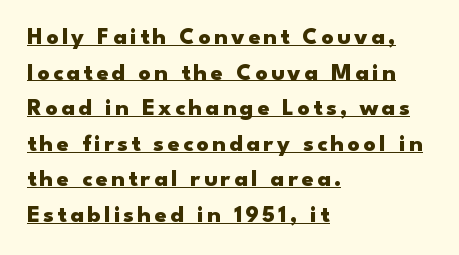
Q: Is the text bold? A: Yes.
Q: Is the text italic (slanted)? A: No, it is upright.
Q: Is the text underlined? A: Yes.
Q: How is the paragraph aligned? A: Left-aligned.
Q: Is the spacing between lines tight, normal or loose? A: Normal.
